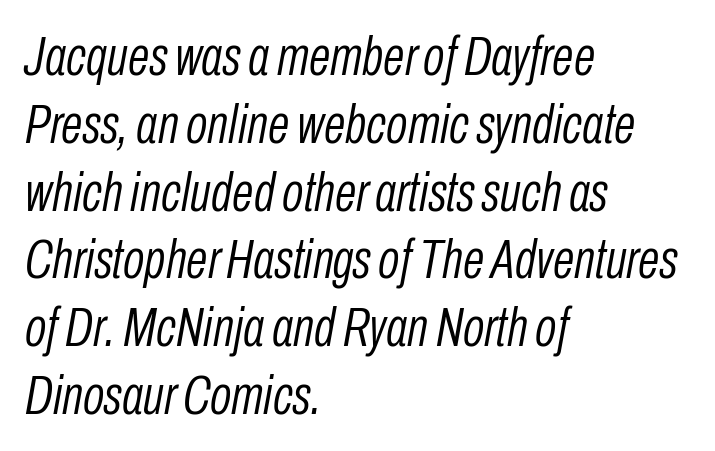
Q: Is the text bold? A: No.
Q: Is the text italic (slanted)? A: Yes, it leans right by about 10 degrees.
Q: Is the text underlined? A: No.
Q: How is the paragraph aligned? A: Left-aligned.
Q: Is the spacing between letters normal or unusually wide? A: Normal.
Q: Width (condensed, normal, or wide)? A: Condensed.
Q: Stroke contrast? A: Low.
Q: x-height? A: Medium.
Q: Monospaced? A: No.
